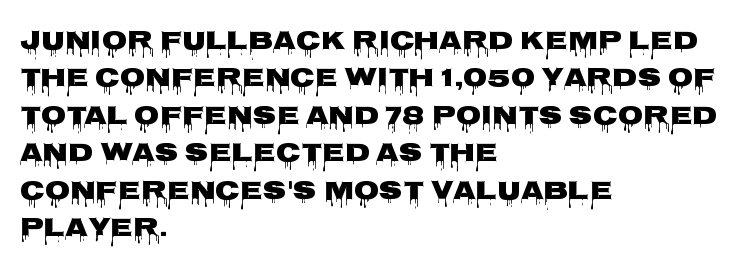
A typesetter would call this zero additional tracking. The string is rendered with underlining switched off. Reading down the block, your eye returns to a fixed left position each line. The lines sit at an ordinary, default distance from one another.
